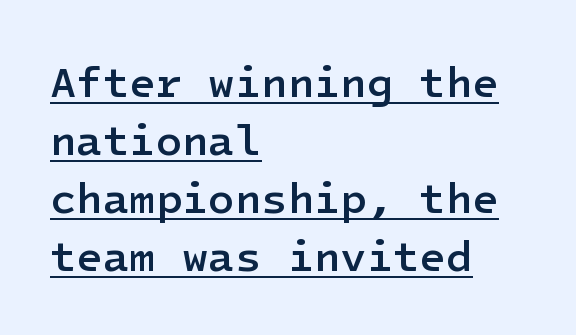
Q: Is the text bold? A: Semi-bold.
Q: Is the text italic (slanted)? A: No, it is upright.
Q: Is the typeface a serif or a sans-serif typeface? A: Sans-serif.
Q: Is the text underlined? A: Yes.
Q: How is the paragraph aligned? A: Left-aligned.
Q: Is the spacing between letters normal or unusually wide? A: Normal.
Q: Is the spacing between lines tight, normal or loose? A: Normal.
Q: Width (condensed, normal, or wide)? A: Normal.
Q: Stroke contrast? A: Low.
Q: x-height? A: Medium.
